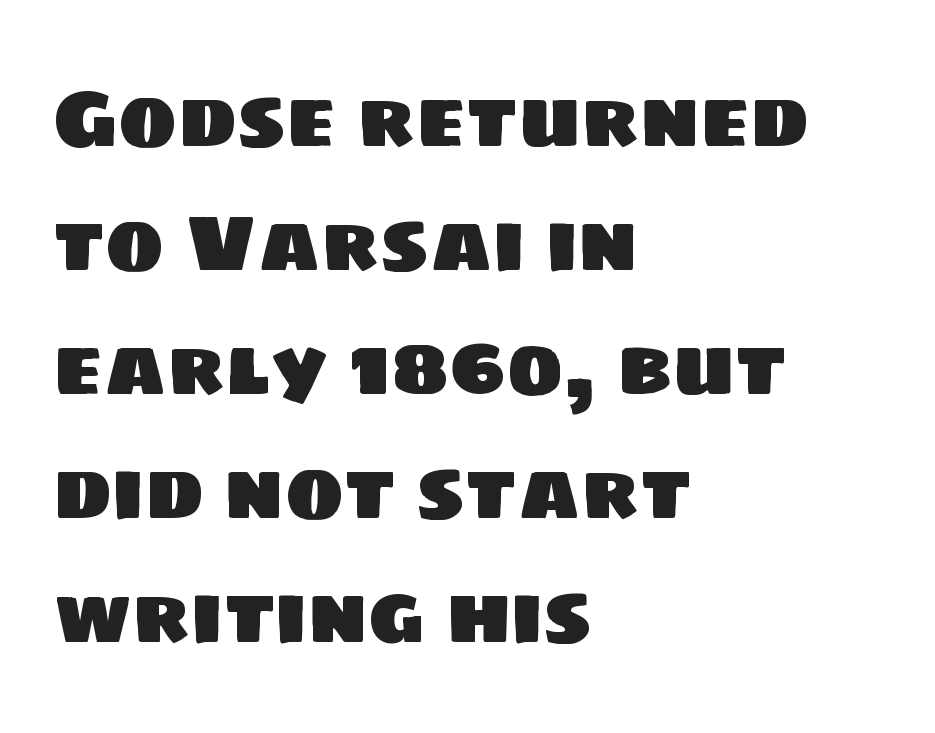
{"serif": "no", "width": "normal", "stroke_contrast": "low", "x_height": "large", "monospaced": "no", "underline": "no", "align": "left", "line_spacing": "normal", "line_spacing_ratio": 1.57, "letter_spacing": "normal", "letter_spacing_em": 0.0, "glyph_px": 79}
